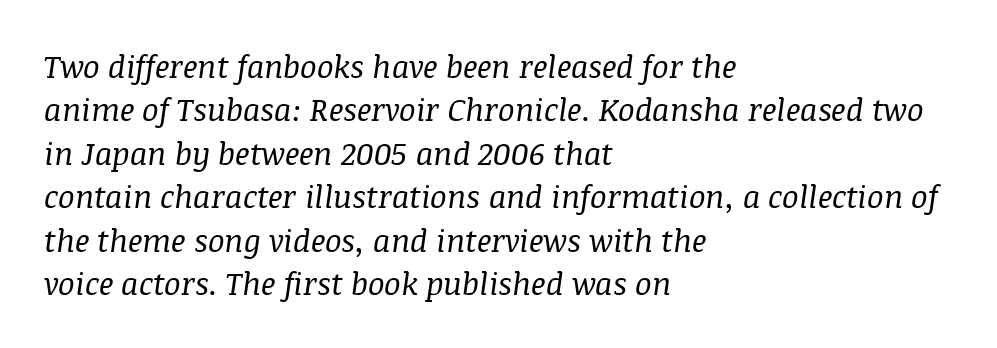
{"serif": "yes", "italic": "yes", "lean": "right", "slant_degrees": 8, "bold": "no", "weight": "regular", "width": "normal", "stroke_contrast": "medium", "x_height": "large", "monospaced": "no", "underline": "no", "align": "left", "line_spacing": "normal", "line_spacing_ratio": 1.4, "letter_spacing": "normal", "letter_spacing_em": 0.0, "glyph_px": 31}
